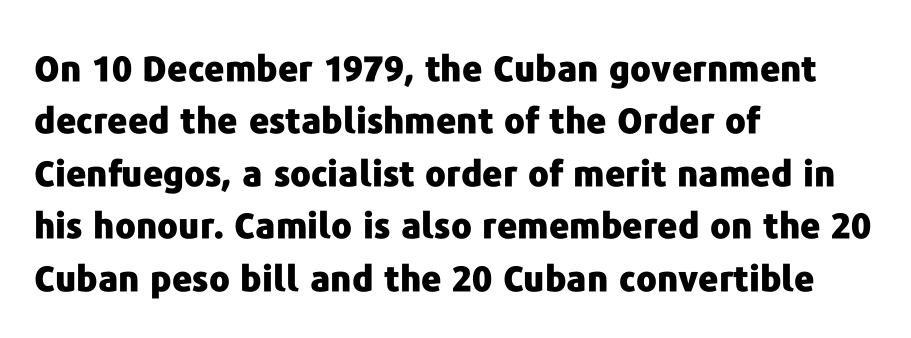
The image shows 35 px heavy sans-serif type, upright; set left-aligned, normal line spacing (1.5x), normal letter spacing, not underlined; low stroke contrast and a medium x-height.
